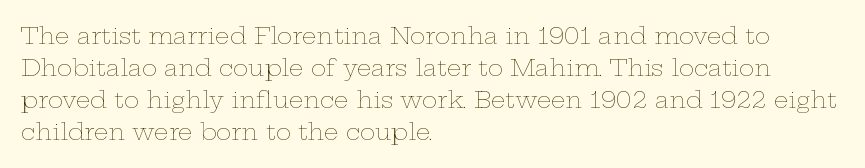
Q: Is the text bold? A: No.
Q: Is the text italic (slanted)? A: No, it is upright.
Q: Is the text underlined? A: No.
Q: How is the paragraph aligned? A: Left-aligned.
Q: Is the spacing between letters normal or unusually wide? A: Normal.
Q: Is the spacing between lines tight, normal or loose? A: Normal.
